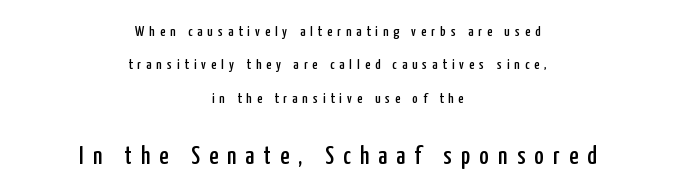
The gaps between neighbouring characters are conspicuously large. Rows of type keep a wide berth in the vertical direction. Visually, the bottom section dominates because its glyphs are scaled up. Vertical strokes here are truly vertical.
